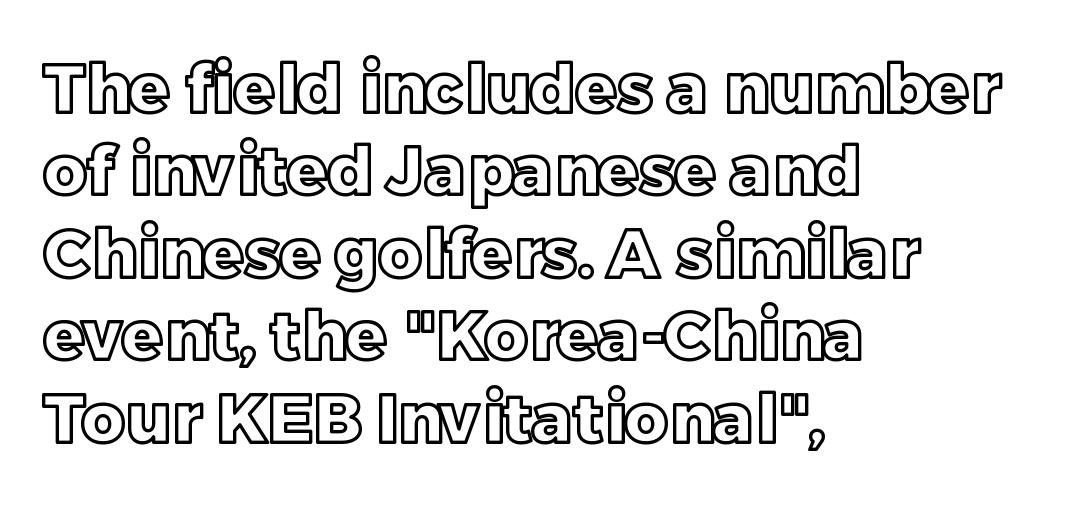
The type sits square on the baseline with zero lean. Tracking value appears to be zero — textbook default spacing. The baseline area is clear. This rendering uses left alignment, leaving the right contour irregular. Each letter keeps its own natural width here, so spacing adapts to shape.
